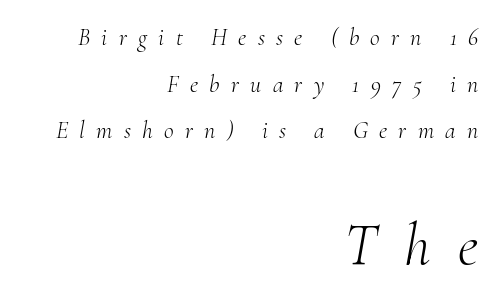
Q: Is the text bold? A: No.
Q: Is the text italic (slanted)? A: Yes, it leans right by about 10 degrees.
Q: Is the typeface a serif or a sans-serif typeface? A: Serif.
Q: Is the text underlined? A: No.
Q: How is the paragraph aligned? A: Right-aligned.
Q: Is the spacing between letters normal or unusually wide? A: Unusually wide.
Q: Is the spacing between lines tight, normal or loose? A: Loose.
Q: Which block of text is set in a larger size, the first (top) or the second (bottom)? A: The second (bottom) one.
Q: Width (condensed, normal, or wide)? A: Normal.
Q: Stroke contrast? A: Medium.
Q: x-height? A: Small.
Q: Monospaced? A: No.
